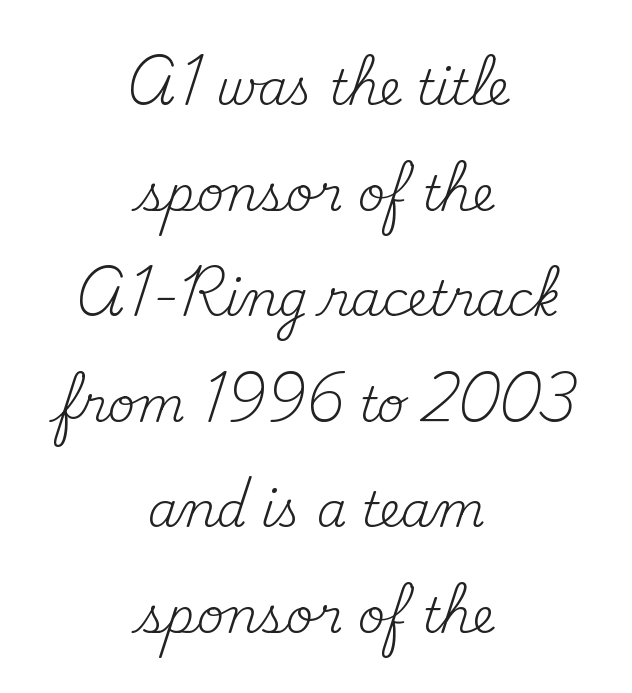
Q: Is the text bold? A: No.
Q: Is the text italic (slanted)? A: Yes.
Q: Is the typeface a serif or a sans-serif typeface? A: Serif.
Q: Is the text underlined? A: No.
Q: How is the paragraph aligned? A: Centered.
Q: Is the spacing between letters normal or unusually wide? A: Normal.
Q: Is the spacing between lines tight, normal or loose? A: Loose.
Q: Width (condensed, normal, or wide)? A: Normal.
Q: Stroke contrast? A: Medium.
Q: x-height? A: Small.
Q: Monospaced? A: No.
